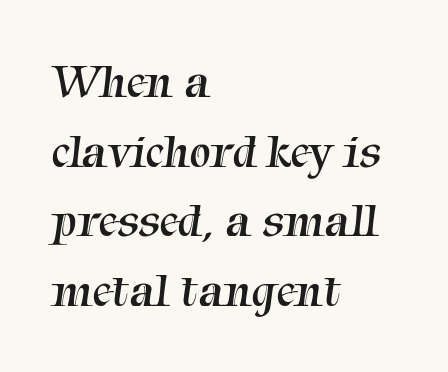
The type is set solid horizontally, with unmodified tracking. The ragged edge is on the right, which tells us the setting is flush left. The type family on display is of the serif kind. The passage shown is typed in a proportional face where columns would drift.
